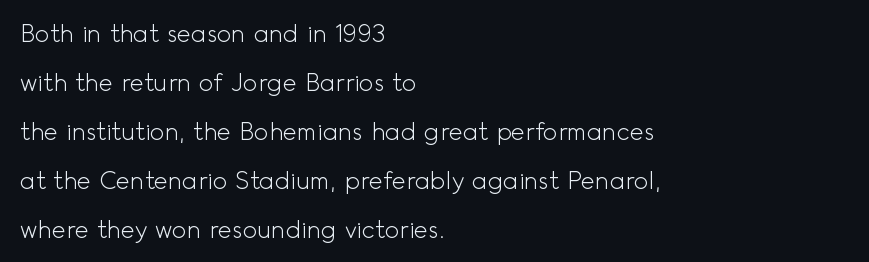
The image shows 24 px text type, upright; set left-aligned, loose line spacing (2.04x), normal letter spacing, not underlined.
